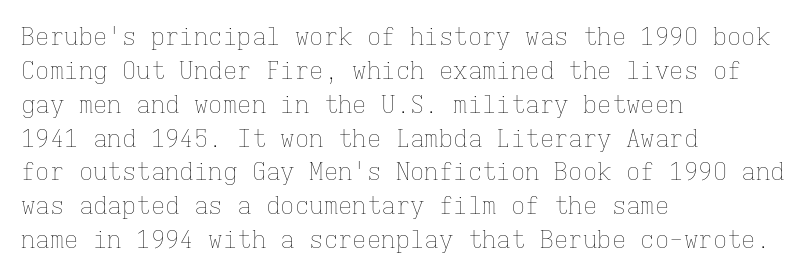
The image shows 24 px text type, upright; set left-aligned, normal line spacing (1.41x), normal letter spacing, not underlined.
